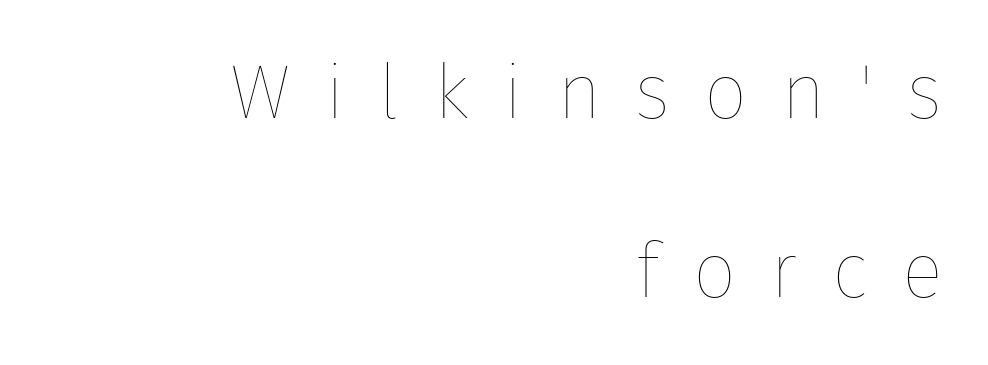
{"italic": "no", "bold": "no", "weight": "thin", "width": "normal", "stroke_contrast": "low", "x_height": "medium", "monospaced": "no", "underline": "no", "align": "right", "line_spacing": "loose", "line_spacing_ratio": 2.33, "letter_spacing": "wide", "letter_spacing_em": 0.44, "glyph_px": 77}
